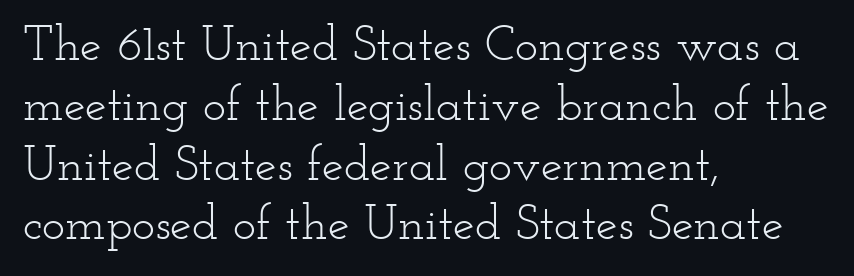
Q: Is the text bold? A: No.
Q: Is the text italic (slanted)? A: No, it is upright.
Q: Is the typeface a serif or a sans-serif typeface? A: Serif.
Q: Is the text underlined? A: No.
Q: How is the paragraph aligned? A: Left-aligned.
Q: Is the spacing between letters normal or unusually wide? A: Normal.
Q: Width (condensed, normal, or wide)? A: Wide.
Q: Stroke contrast? A: Low.
Q: x-height? A: Small.
Q: Monospaced? A: No.
